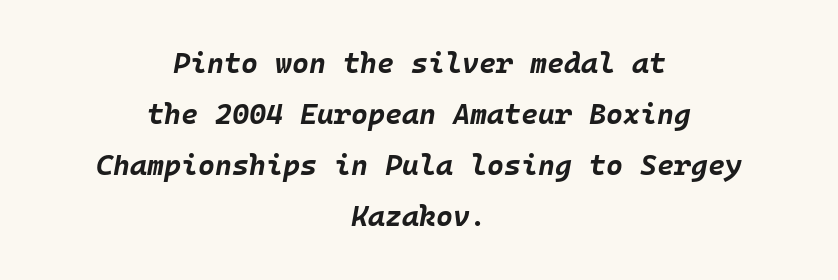
The image shows 29 px bold type, italic (leaning right); set centered, line spacing 1.76x, normal letter spacing, not underlined; low stroke contrast and a large x-height.
